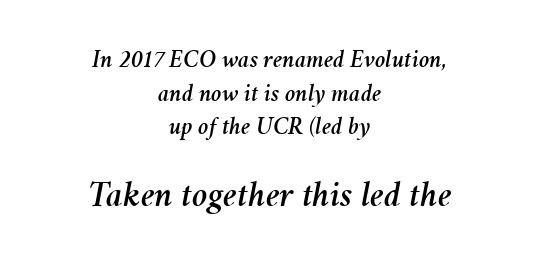
{"italic": "yes", "lean": "right", "slant_degrees": 11, "width": "normal", "stroke_contrast": "medium", "x_height": "medium", "monospaced": "no", "underline": "no", "align": "center", "line_spacing": "normal", "line_spacing_ratio": 1.35, "letter_spacing": "normal", "letter_spacing_em": 0.0, "larger_block": "second", "size_ratio": 1.48, "glyph_px": 37}
